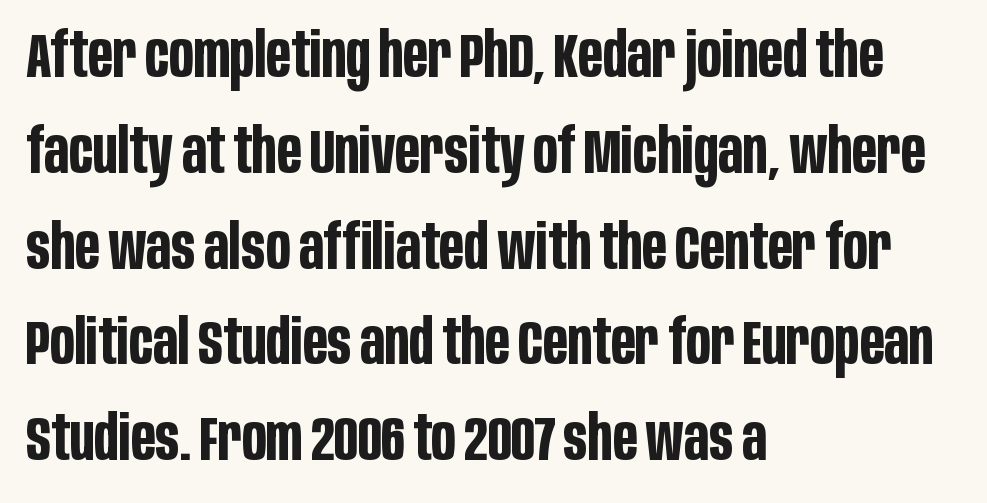
The image shows 63 px bold, condensed sans-serif type, upright; set left-aligned, normal line spacing (1.52x), normal letter spacing, not underlined; low stroke contrast and a large x-height.
